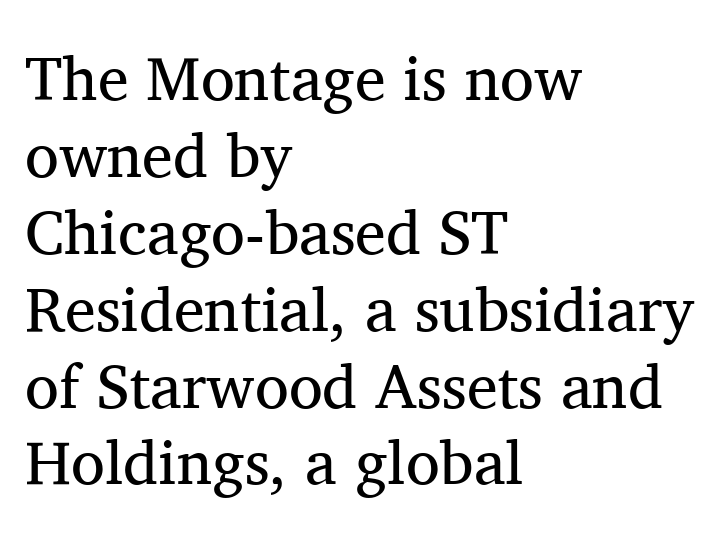
Q: Is the text bold? A: No.
Q: Is the text italic (slanted)? A: No, it is upright.
Q: Is the typeface a serif or a sans-serif typeface? A: Serif.
Q: Is the text underlined? A: No.
Q: How is the paragraph aligned? A: Left-aligned.
Q: Is the spacing between letters normal or unusually wide? A: Normal.
Q: Width (condensed, normal, or wide)? A: Normal.
Q: Stroke contrast? A: Medium.
Q: x-height? A: Medium.
Q: Monospaced? A: No.
